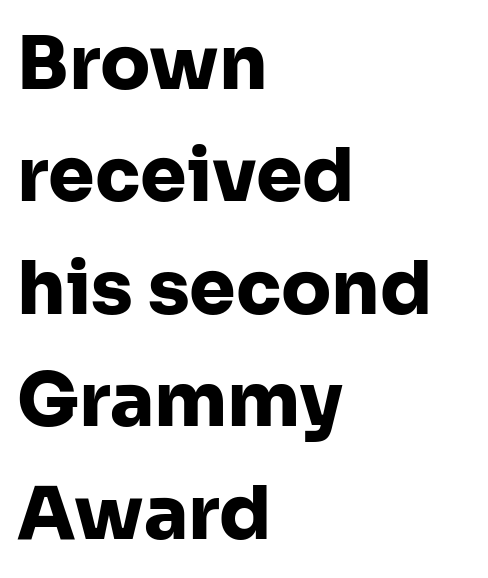
The image shows 74 px heavy sans-serif type, upright; set left-aligned, normal line spacing (1.52x), normal letter spacing, not underlined; low stroke contrast and a medium x-height.
